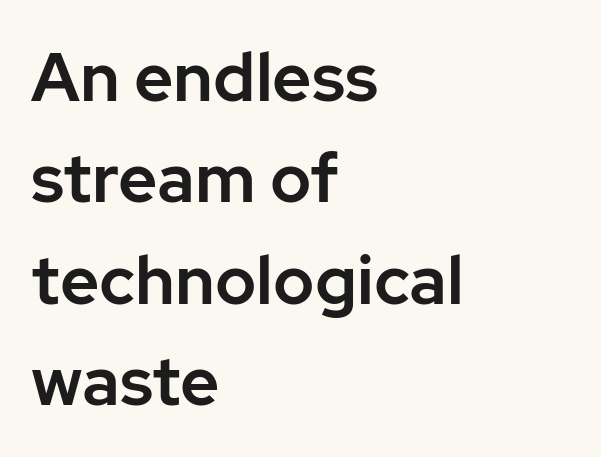
Q: Is the text italic (slanted)? A: No, it is upright.
Q: Is the typeface a serif or a sans-serif typeface? A: Sans-serif.
Q: Is the text underlined? A: No.
Q: How is the paragraph aligned? A: Left-aligned.
Q: Is the spacing between letters normal or unusually wide? A: Normal.
Q: Is the spacing between lines tight, normal or loose? A: Normal.
Q: Width (condensed, normal, or wide)? A: Normal.
Q: Stroke contrast? A: Low.
Q: x-height? A: Medium.
Q: Monospaced? A: No.
